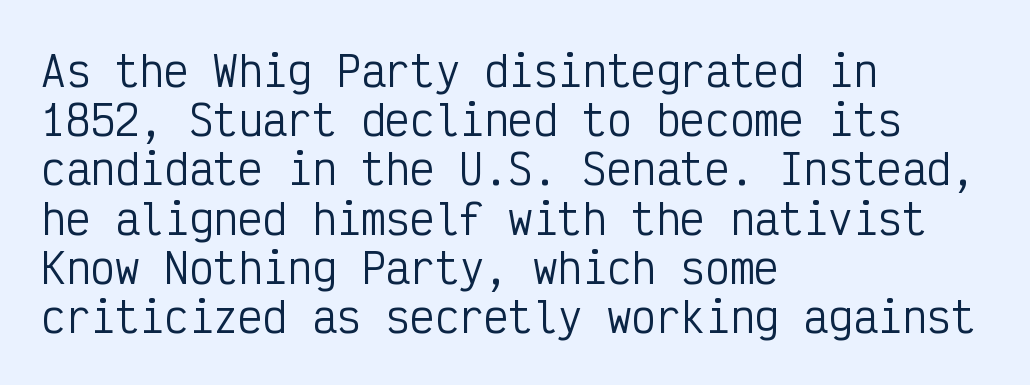
Q: Is the text bold? A: No.
Q: Is the text italic (slanted)? A: No, it is upright.
Q: Is the typeface a serif or a sans-serif typeface? A: Sans-serif.
Q: Is the text underlined? A: No.
Q: How is the paragraph aligned? A: Left-aligned.
Q: Is the spacing between letters normal or unusually wide? A: Normal.
Q: Width (condensed, normal, or wide)? A: Condensed.
Q: Stroke contrast? A: Low.
Q: x-height? A: Medium.
Q: Monospaced? A: Yes.
